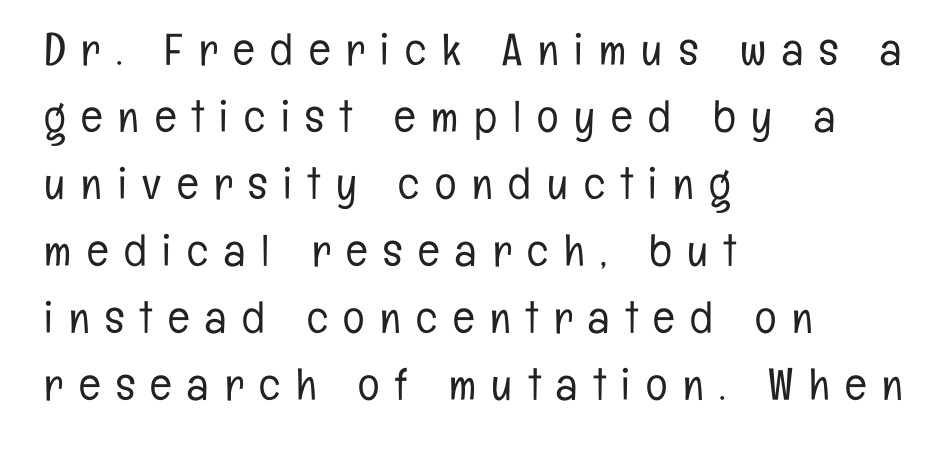
{"serif": "no", "italic": "no", "bold": "no", "weight": "light", "width": "condensed", "stroke_contrast": "low", "x_height": "medium", "monospaced": "no", "underline": "no", "align": "left", "line_spacing": "normal", "line_spacing_ratio": 1.49, "letter_spacing": "wide", "letter_spacing_em": 0.35, "glyph_px": 45}
